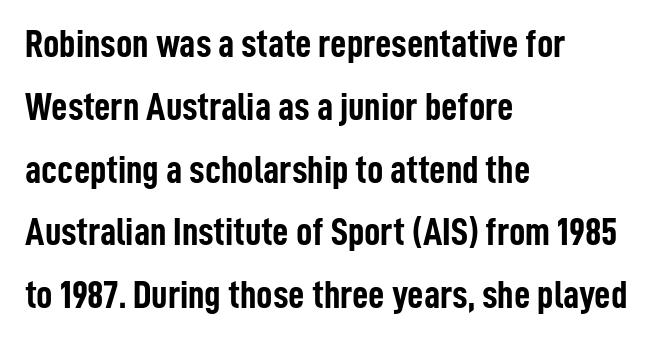
The image shows 40 px semibold, condensed sans-serif type, upright; set left-aligned, normal line spacing (1.57x), normal letter spacing, not underlined; low stroke contrast and a medium x-height.
